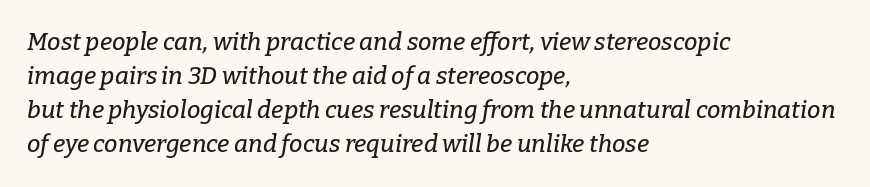
The image shows 24 px text type, italic (leaning right); set left-aligned, normal line spacing (1.42x), normal letter spacing, not underlined.
